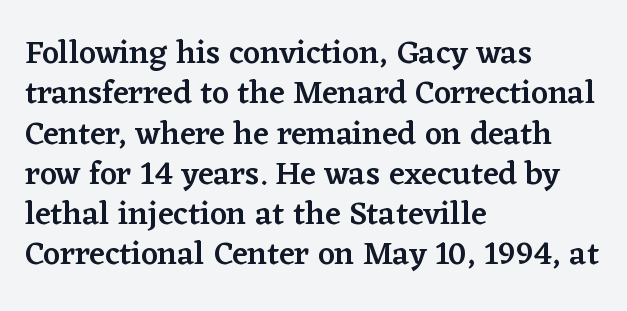
Q: Is the text bold? A: Semi-bold.
Q: Is the text italic (slanted)? A: No, it is upright.
Q: Is the typeface a serif or a sans-serif typeface? A: Serif.
Q: Is the text underlined? A: No.
Q: How is the paragraph aligned? A: Left-aligned.
Q: Is the spacing between letters normal or unusually wide? A: Normal.
Q: Width (condensed, normal, or wide)? A: Normal.
Q: Stroke contrast? A: Low.
Q: x-height? A: Medium.
Q: Monospaced? A: No.
